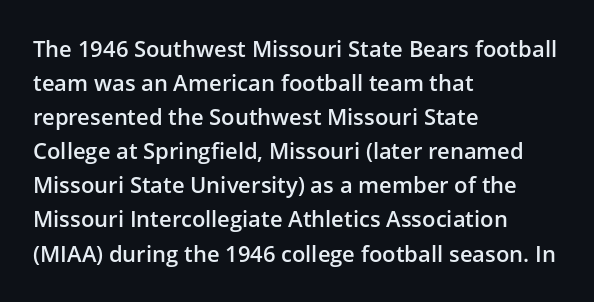
The image shows 22 px text type, upright; set left-aligned, normal line spacing (1.55x), normal letter spacing, not underlined.
